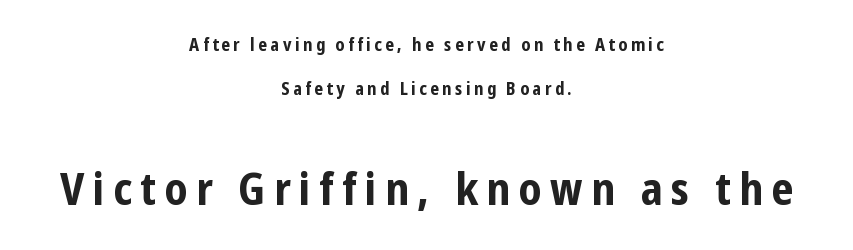
{"serif": "no", "italic": "no", "bold": "yes", "weight": "bold", "width": "condensed", "stroke_contrast": "low", "x_height": "medium", "monospaced": "no", "underline": "no", "align": "center", "line_spacing": "loose", "line_spacing_ratio": 2.46, "larger_block": "second", "size_ratio": 2.5, "glyph_px": 45}
